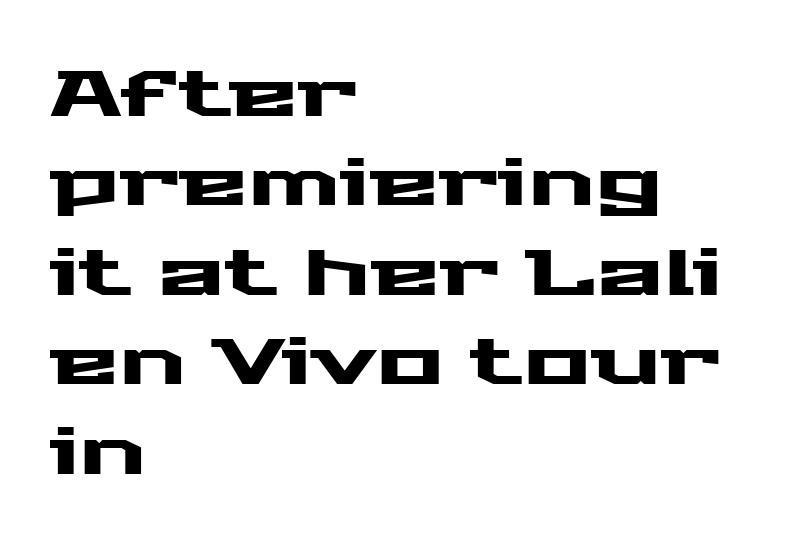
Observe the ordinary spacing: letters are neighbours, not strangers. Nope, no serifs anywhere on these letters. Is this a fixed-width face? No — the glyphs have proportional, varying widths. Short and long lines alike share a common starting point at left. Students, observe: this is what conventionally led text looks like. Posture: straight, roman, zero tilt.
